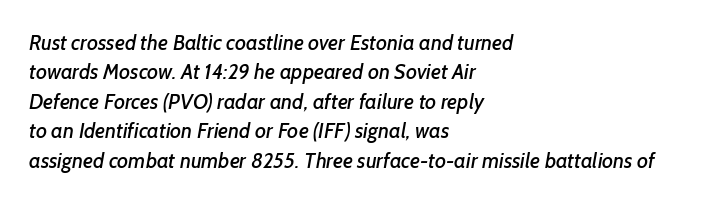
{"underline": "no", "align": "left", "line_spacing": "normal", "line_spacing_ratio": 1.4, "letter_spacing": "normal", "letter_spacing_em": 0.0, "glyph_px": 21}
